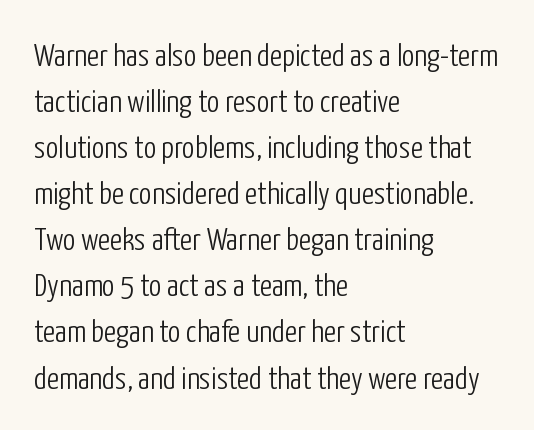
Q: Is the text bold? A: No.
Q: Is the text italic (slanted)? A: No, it is upright.
Q: Is the typeface a serif or a sans-serif typeface? A: Sans-serif.
Q: Is the text underlined? A: No.
Q: How is the paragraph aligned? A: Left-aligned.
Q: Is the spacing between letters normal or unusually wide? A: Normal.
Q: Is the spacing between lines tight, normal or loose? A: Normal.
Q: Width (condensed, normal, or wide)? A: Condensed.
Q: Stroke contrast? A: Low.
Q: x-height? A: Medium.
Q: Monospaced? A: No.
